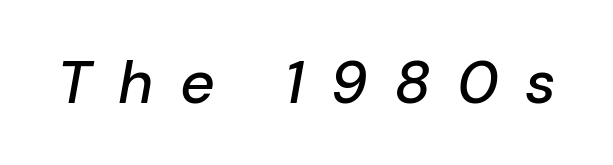
{"italic": "yes", "lean": "right", "slant_degrees": 10, "width": "normal", "stroke_contrast": "low", "x_height": "medium", "monospaced": "no", "underline": "no", "letter_spacing": "wide", "letter_spacing_em": 0.44, "glyph_px": 60}
